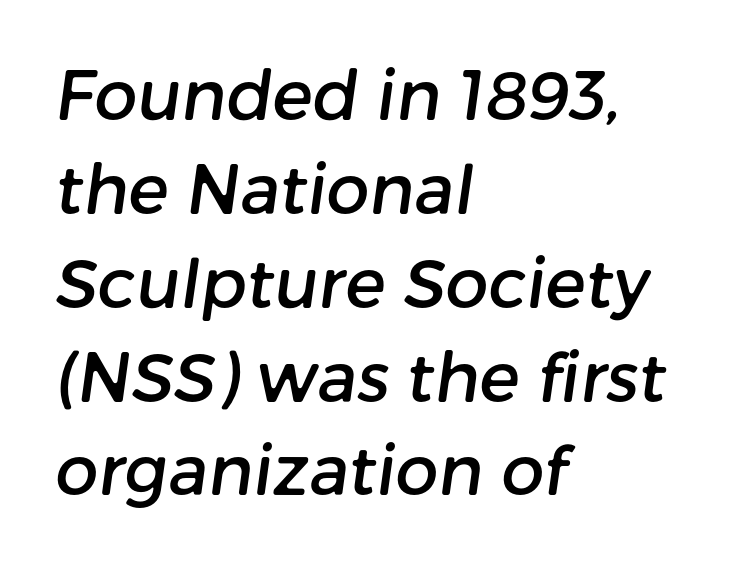
{"serif": "no", "width": "normal", "stroke_contrast": "low", "x_height": "medium", "monospaced": "no", "underline": "no", "align": "left", "line_spacing": "normal", "line_spacing_ratio": 1.38, "letter_spacing": "normal", "letter_spacing_em": 0.0, "glyph_px": 68}
